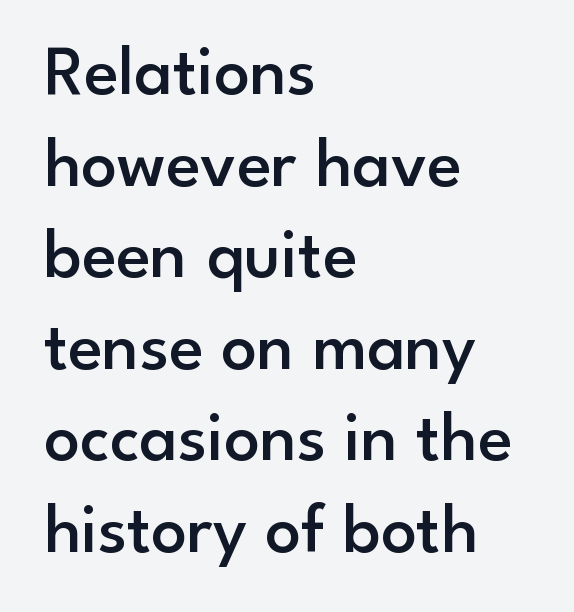
Q: Is the text bold? A: Semi-bold.
Q: Is the text italic (slanted)? A: No, it is upright.
Q: Is the typeface a serif or a sans-serif typeface? A: Sans-serif.
Q: Is the text underlined? A: No.
Q: How is the paragraph aligned? A: Left-aligned.
Q: Is the spacing between letters normal or unusually wide? A: Normal.
Q: Is the spacing between lines tight, normal or loose? A: Normal.
Q: Width (condensed, normal, or wide)? A: Normal.
Q: Stroke contrast? A: Low.
Q: x-height? A: Small.
Q: Monospaced? A: No.
